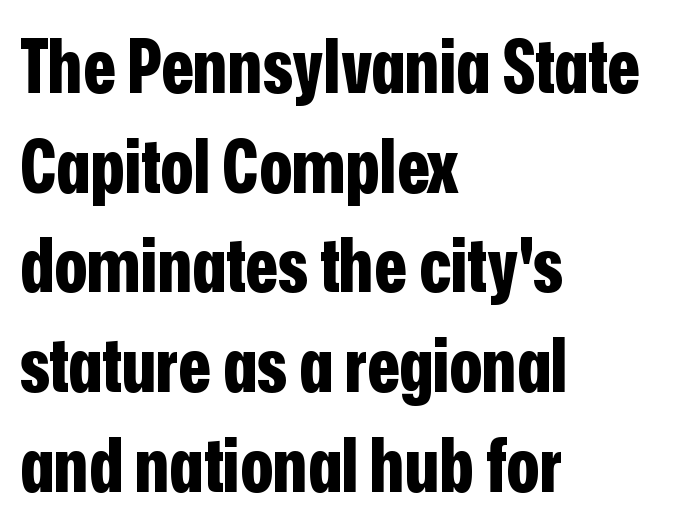
Q: Is the text bold? A: Yes.
Q: Is the text italic (slanted)? A: No, it is upright.
Q: Is the typeface a serif or a sans-serif typeface? A: Sans-serif.
Q: Is the text underlined? A: No.
Q: How is the paragraph aligned? A: Left-aligned.
Q: Is the spacing between letters normal or unusually wide? A: Normal.
Q: Is the spacing between lines tight, normal or loose? A: Normal.
Q: Width (condensed, normal, or wide)? A: Condensed.
Q: Stroke contrast? A: Low.
Q: x-height? A: Medium.
Q: Monospaced? A: No.
